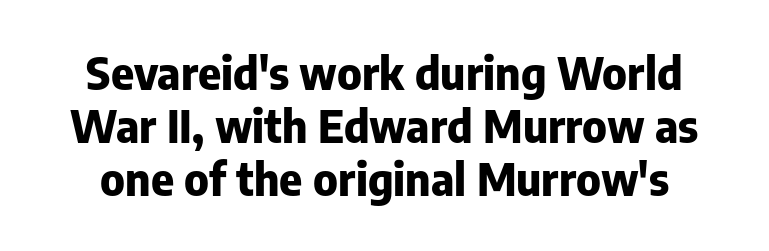
The image shows 44 px heavy sans-serif type, upright; set line spacing 1.21x, normal letter spacing, not underlined; low stroke contrast and a medium x-height.
